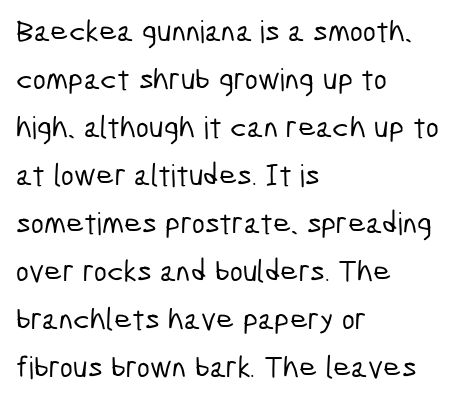
{"serif": "no", "width": "condensed", "stroke_contrast": "low", "x_height": "medium", "monospaced": "no", "underline": "no", "align": "left", "line_spacing": "normal", "line_spacing_ratio": 1.55, "letter_spacing": "normal", "letter_spacing_em": 0.0, "glyph_px": 31}
